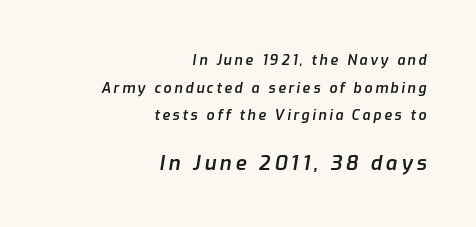
Each line ends at the same right margin while the left side varies. An italicized treatment has been applied to the whole sample. Underline: absent. Between these two stacked blocks, the lower one wins on size. Every letter is mildly thick-stroked: semibold rather than bold. In terms of leading, this rendering errs on the spacious side.
